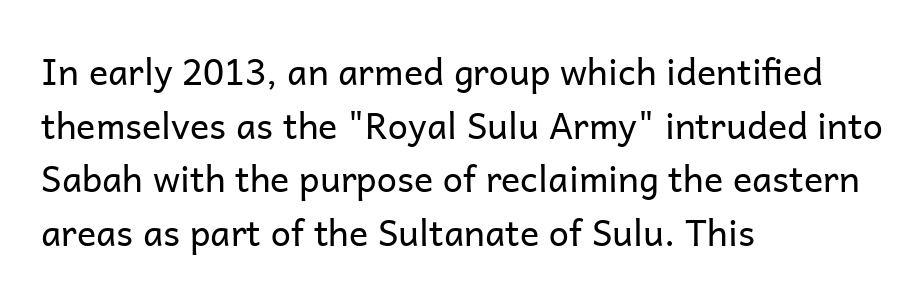
Q: Is the text bold? A: No.
Q: Is the text italic (slanted)? A: No, it is upright.
Q: Is the typeface a serif or a sans-serif typeface? A: Sans-serif.
Q: Is the text underlined? A: No.
Q: How is the paragraph aligned? A: Left-aligned.
Q: Is the spacing between letters normal or unusually wide? A: Normal.
Q: Is the spacing between lines tight, normal or loose? A: Normal.
Q: Width (condensed, normal, or wide)? A: Normal.
Q: Stroke contrast? A: Low.
Q: x-height? A: Medium.
Q: Monospaced? A: No.
